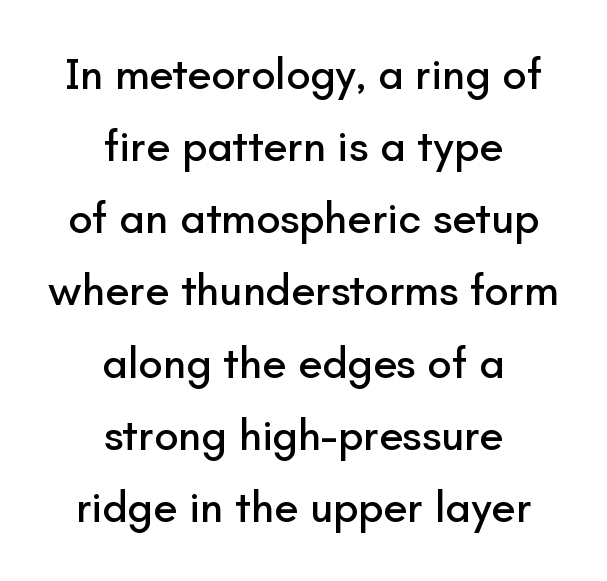
{"serif": "no", "italic": "no", "width": "normal", "stroke_contrast": "low", "x_height": "small", "monospaced": "no", "underline": "no", "align": "center", "line_spacing": "normal", "line_spacing_ratio": 1.64, "letter_spacing": "normal", "letter_spacing_em": 0.0, "glyph_px": 44}
